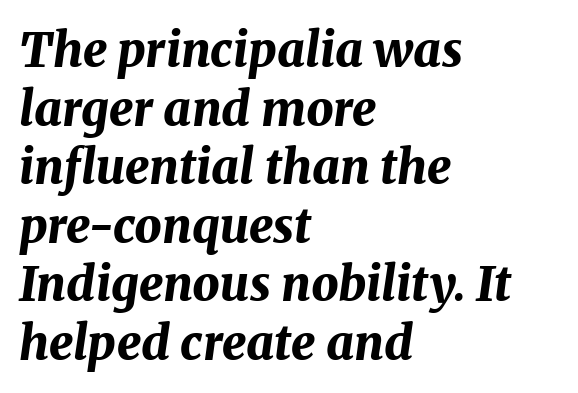
Q: Is the text bold? A: Yes.
Q: Is the text italic (slanted)? A: Yes, it leans right by about 8 degrees.
Q: Is the text underlined? A: No.
Q: How is the paragraph aligned? A: Left-aligned.
Q: Is the spacing between letters normal or unusually wide? A: Normal.
Q: Width (condensed, normal, or wide)? A: Normal.
Q: Stroke contrast? A: Medium.
Q: x-height? A: Medium.
Q: Monospaced? A: No.
